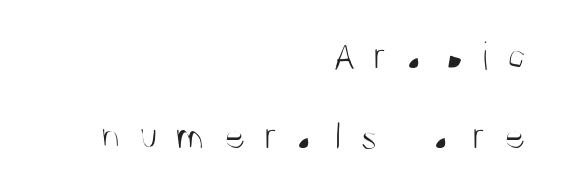
{"serif": "no", "italic": "no", "bold": "no", "weight": "light", "width": "condensed", "stroke_contrast": "medium", "x_height": "large", "monospaced": "no", "underline": "no", "align": "right", "line_spacing": "loose", "line_spacing_ratio": 1.96, "letter_spacing": "wide", "letter_spacing_em": 0.43, "glyph_px": 41}
